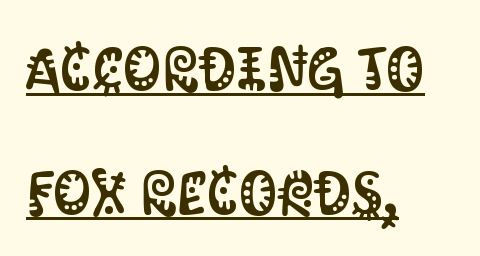
{"serif": "no", "italic": "no", "width": "condensed", "stroke_contrast": "medium", "x_height": "large", "monospaced": "no", "underline": "yes", "align": "left", "line_spacing": "loose", "line_spacing_ratio": 2.03, "letter_spacing": "normal", "letter_spacing_em": 0.0, "glyph_px": 61}
